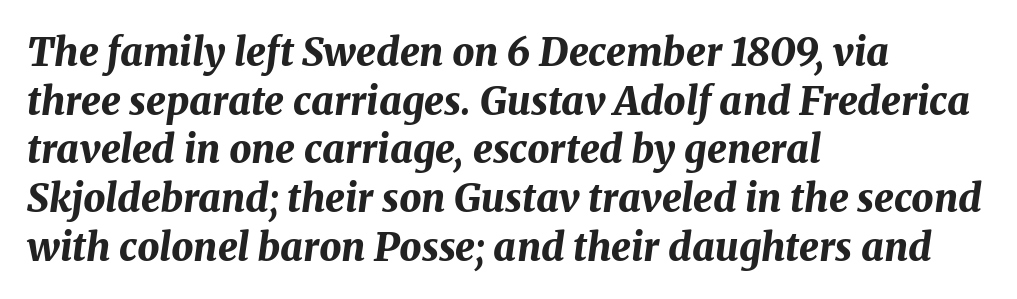
Honestly, the letter spacing is just normal — you wouldn't notice it. Students, this is bold: see how much ink each stroke carries. Evenly set lines give the paragraph a standard silhouette. Underline: absent. These lines are rendered in a variable-pitch font.
